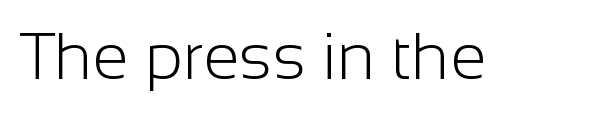
The image shows 66 px light sans-serif type, upright; set normal letter spacing, not underlined; low stroke contrast and a medium x-height.
